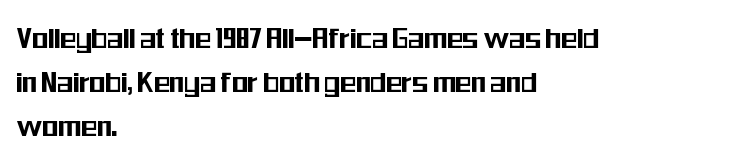
{"serif": "no", "italic": "no", "width": "condensed", "stroke_contrast": "medium", "x_height": "medium", "monospaced": "no", "underline": "no", "align": "left", "line_spacing": "normal", "line_spacing_ratio": 1.33, "letter_spacing": "normal", "letter_spacing_em": 0.0, "glyph_px": 33}
